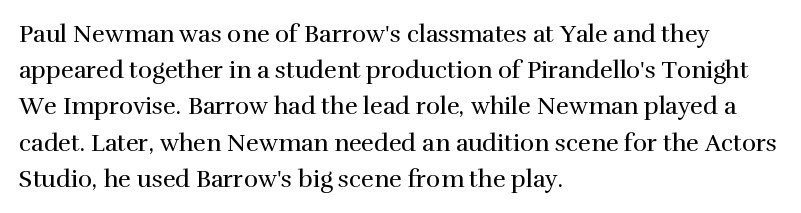
Q: Is the text bold? A: No.
Q: Is the text italic (slanted)? A: No, it is upright.
Q: Is the text underlined? A: No.
Q: How is the paragraph aligned? A: Left-aligned.
Q: Is the spacing between letters normal or unusually wide? A: Normal.
Q: Is the spacing between lines tight, normal or loose? A: Normal.
